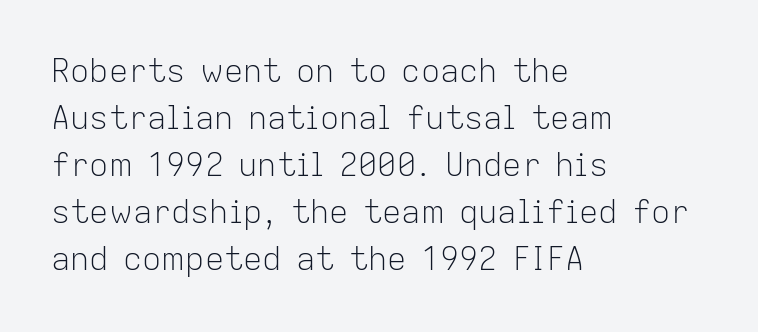
{"serif": "no", "italic": "no", "bold": "no", "weight": "light", "width": "normal", "stroke_contrast": "low", "x_height": "medium", "monospaced": "no", "underline": "no", "align": "left", "line_spacing": "normal", "line_spacing_ratio": 1.47, "letter_spacing": "normal", "letter_spacing_em": 0.0, "glyph_px": 32}
